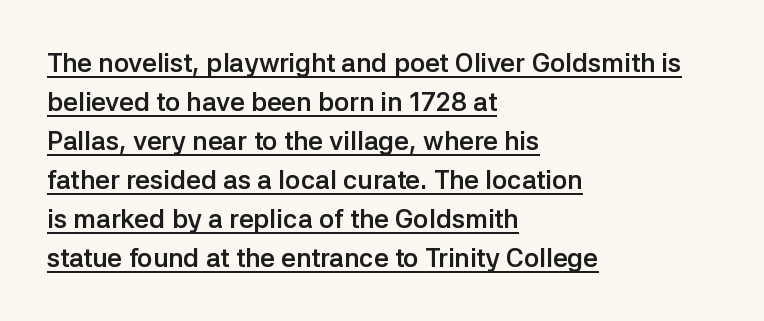
The image shows 26 px bold type, upright; set left-aligned, normal line spacing (1.5x), normal letter spacing, underlined.
